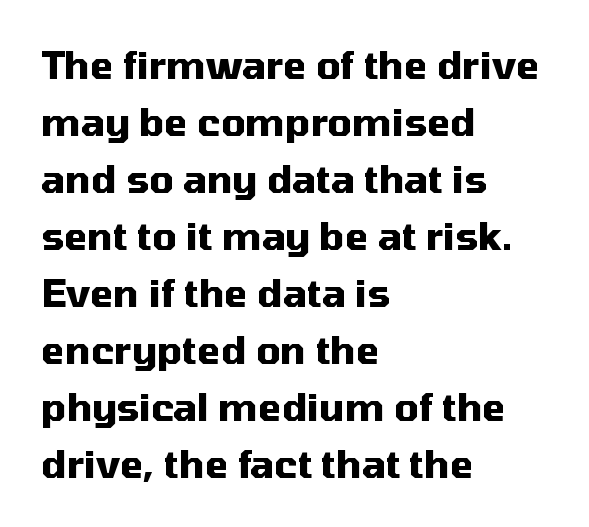
Q: Is the text bold? A: Yes.
Q: Is the text italic (slanted)? A: No, it is upright.
Q: Is the typeface a serif or a sans-serif typeface? A: Sans-serif.
Q: Is the text underlined? A: No.
Q: How is the paragraph aligned? A: Left-aligned.
Q: Is the spacing between letters normal or unusually wide? A: Normal.
Q: Is the spacing between lines tight, normal or loose? A: Normal.
Q: Width (condensed, normal, or wide)? A: Normal.
Q: Stroke contrast? A: Medium.
Q: x-height? A: Medium.
Q: Monospaced? A: No.
